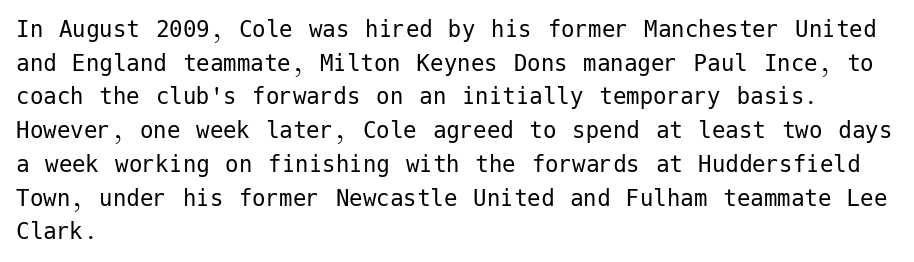
Q: Is the text bold? A: No.
Q: Is the text italic (slanted)? A: No, it is upright.
Q: Is the text underlined? A: No.
Q: How is the paragraph aligned? A: Left-aligned.
Q: Is the spacing between letters normal or unusually wide? A: Normal.
Q: Is the spacing between lines tight, normal or loose? A: Normal.
